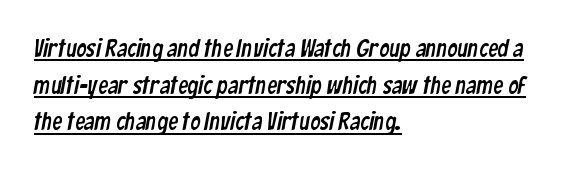
Q: Is the text underlined? A: Yes.
Q: How is the paragraph aligned? A: Left-aligned.
Q: Is the spacing between letters normal or unusually wide? A: Normal.
Q: Is the spacing between lines tight, normal or loose? A: Normal.
